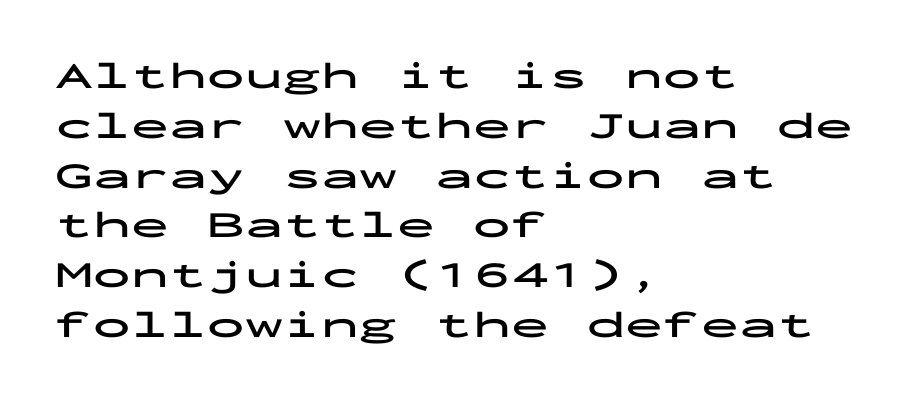
The image shows 38 px bold, wide sans-serif type, upright, monospaced; set left-aligned, normal line spacing (1.31x), normal letter spacing, not underlined; low stroke contrast and a medium x-height.
